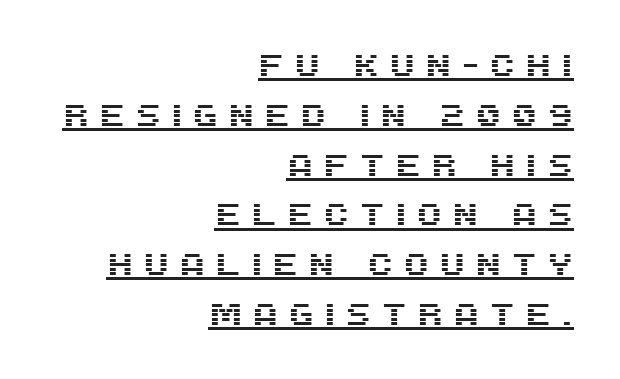
Check the space under the baseline: a stroke is drawn there. In terms of letterspacing, this is a distinctly airy, spread setting. The leading is moderate, giving the passage an even texture. The axis of the letterforms is exactly vertical. The passage shown is typed in a proportional face where columns would drift. The font family rendered here belongs to the sans-serif group.
